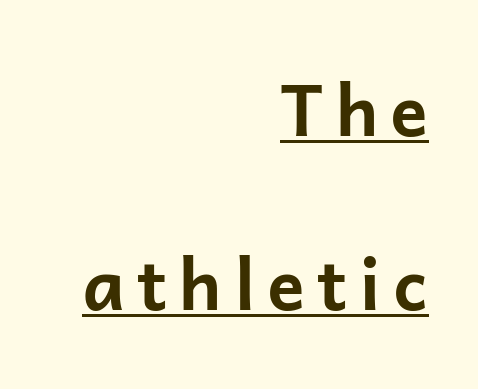
Looks like regular typesetting: each glyph gets only the width it needs. How heavy is the stroke? Heavy — this is a bold. A rule runs beneath these lines of type. The paragraph shown leans on its right margin. This is the regular roman posture of the typeface.
